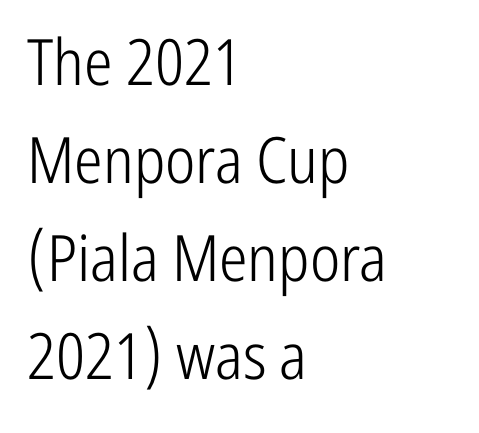
Summary of weight: not heavy and not bold. Every character sits straight up, as roman type does. Letterform terminals end flat and unadorned throughout the passage. Each new line begins a customary step beneath the previous one. Each row of text sits above clean, open space.
